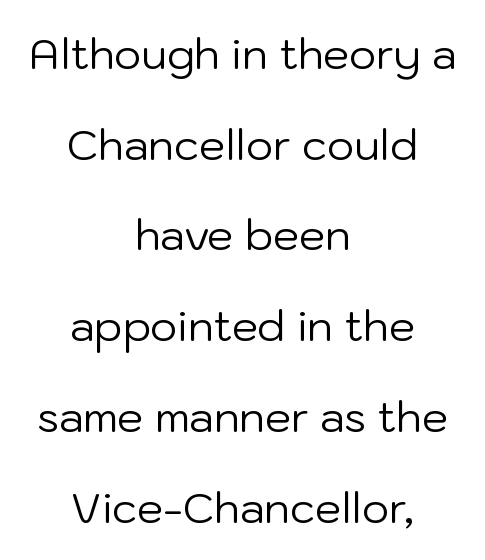
Q: Is the text bold? A: No.
Q: Is the text italic (slanted)? A: No, it is upright.
Q: Is the typeface a serif or a sans-serif typeface? A: Sans-serif.
Q: Is the text underlined? A: No.
Q: How is the paragraph aligned? A: Centered.
Q: Is the spacing between letters normal or unusually wide? A: Normal.
Q: Is the spacing between lines tight, normal or loose? A: Loose.
Q: Width (condensed, normal, or wide)? A: Normal.
Q: Stroke contrast? A: Low.
Q: x-height? A: Medium.
Q: Monospaced? A: No.
